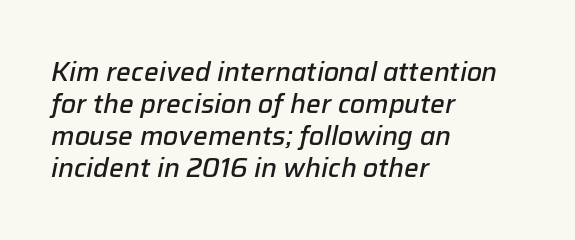
The image shows 26 px text type, italic (leaning right); set left-aligned, line spacing 1.23x, normal letter spacing, not underlined.
